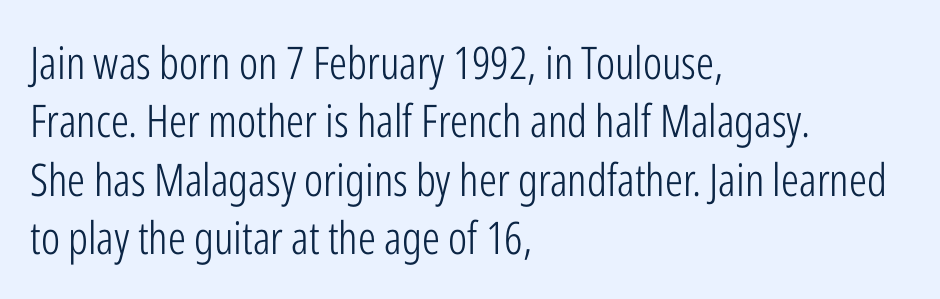
The image shows 45 px light, condensed sans-serif type, upright; set left-aligned, normal line spacing (1.3x), normal letter spacing, not underlined; low stroke contrast and a medium x-height.
